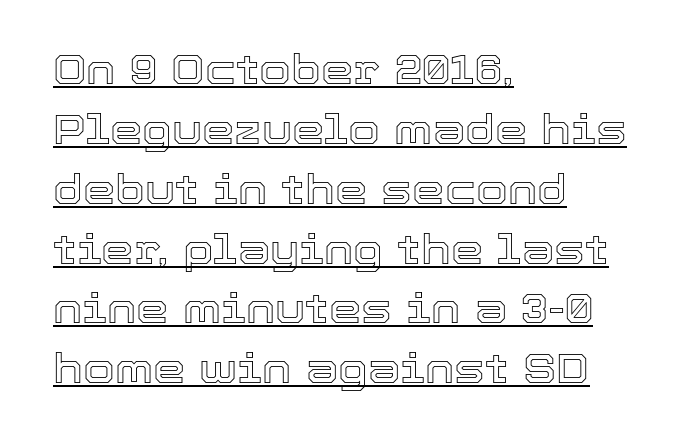
The lettering is marked with a stroke running underneath it. This is the regular roman posture of the typeface. The compositor pushed each line to the left boundary. A typesetter would call this proportional, since set widths differ per character. The designer left line spacing at the default. The gaps between neighbouring characters are ordinary and unremarkable.
